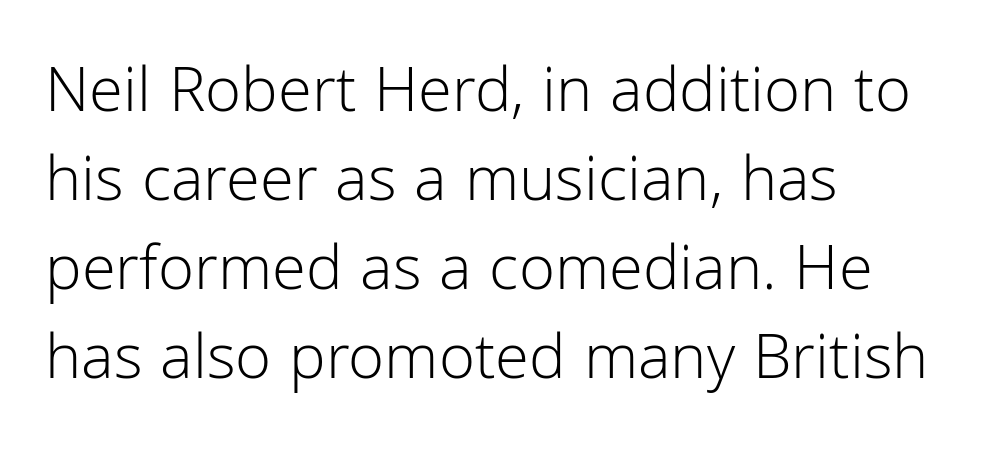
{"serif": "no", "italic": "no", "bold": "no", "weight": "light", "width": "normal", "stroke_contrast": "low", "x_height": "medium", "monospaced": "no", "underline": "no", "align": "left", "line_spacing": "normal", "line_spacing_ratio": 1.35, "letter_spacing": "normal", "letter_spacing_em": 0.0, "glyph_px": 66}
